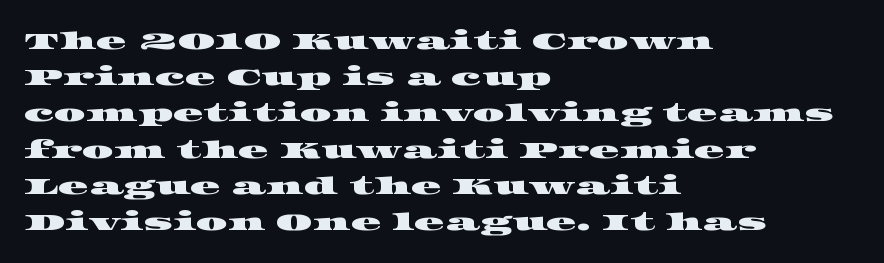
The image shows 25 px text type; set left-aligned, normal line spacing (1.45x), normal letter spacing, not underlined.
